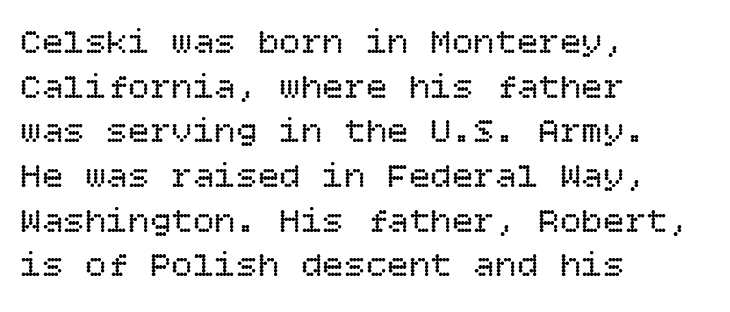
{"italic": "no", "bold": "no", "weight": "regular", "width": "normal", "stroke_contrast": "low", "x_height": "large", "underline": "no", "align": "left", "line_spacing_ratio": 1.24, "letter_spacing": "normal", "letter_spacing_em": 0.0, "glyph_px": 36}
